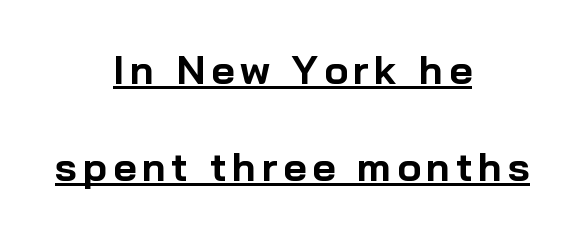
The image shows 40 px bold sans-serif type, upright; set centered, loose line spacing (2.42x), underlined; low stroke contrast and a medium x-height.
